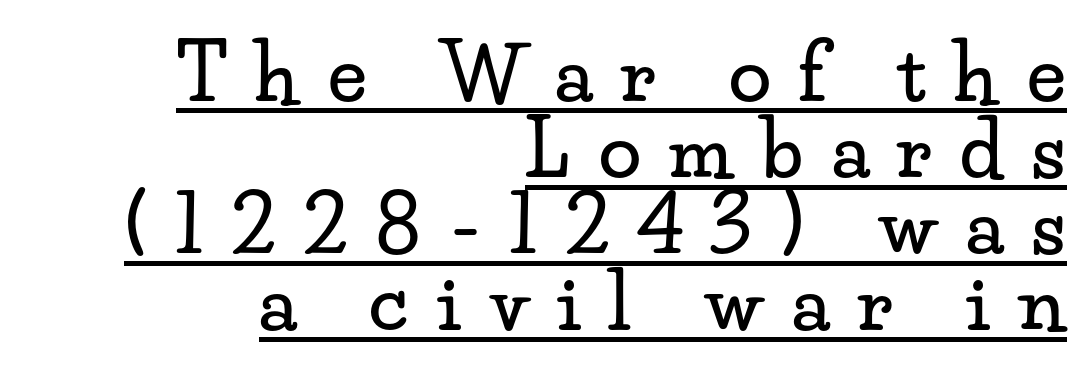
Glyph-to-glyph distance is far greater than everyday printed text. Notice how descenders almost collide with the ascenders below — that's tight leading. This rendering uses right alignment, leaving the left contour irregular. The designer went with a serif here, giving each stem small feet. Italic? Not at all — the glyphs are vertical.
